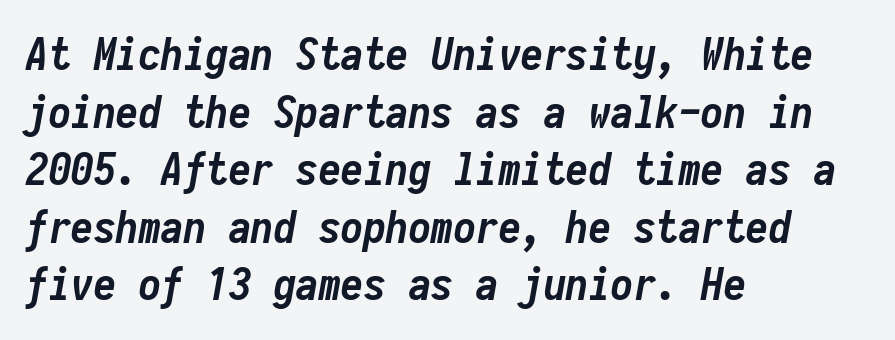
Heavy, bold letterforms. This rendering uses left alignment, leaving the right contour irregular. What's the leading like? Ordinary, nothing unusual. Is this a fixed-width face? Yes — each glyph sits in an identical cell. The typography opts for an oblique posture over an upright one. The tracking reads as untouched default to a designer's eye.
